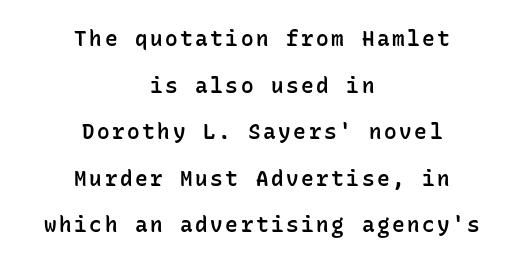
Widely set lines give the paragraph a tall, airy silhouette. The area under the type is left untouched. In CSS terms this would be text-align: center. The specimen reads as upright at a glance. A somewhat darkened texture: the type is semibold rather than bold.
